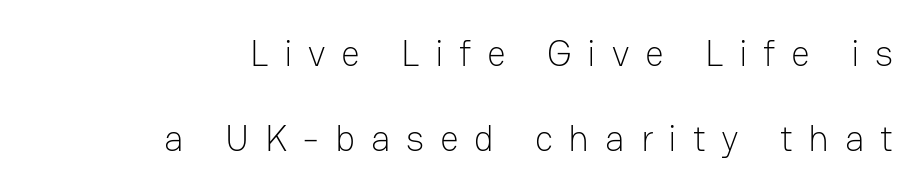
Whoever set this chose breathing room over compactness in the vertical rhythm. A typesetter would call this proportional, since set widths differ per character. The weight would be labelled regular, book, light, or lighter still. The rag falls on the left side of this text block. Only glyphs here, with clear space below each row.
